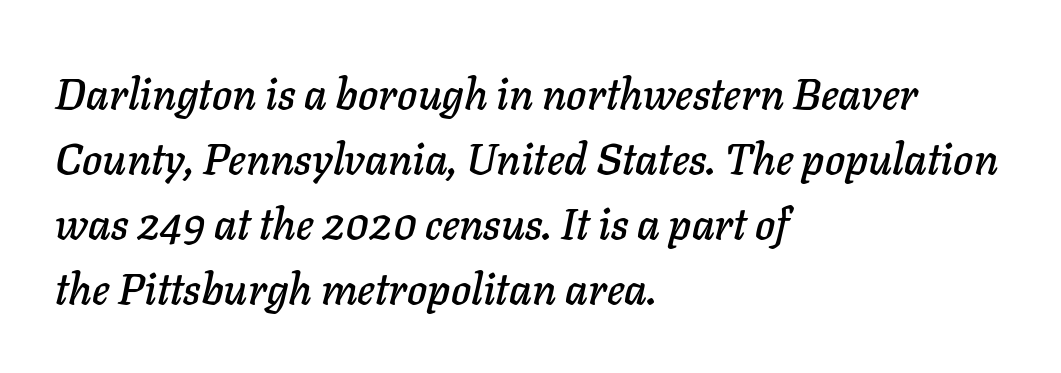
The image shows 43 px text type, italic (leaning right); set left-aligned, normal line spacing (1.51x), normal letter spacing, not underlined; low stroke contrast and a medium x-height.
